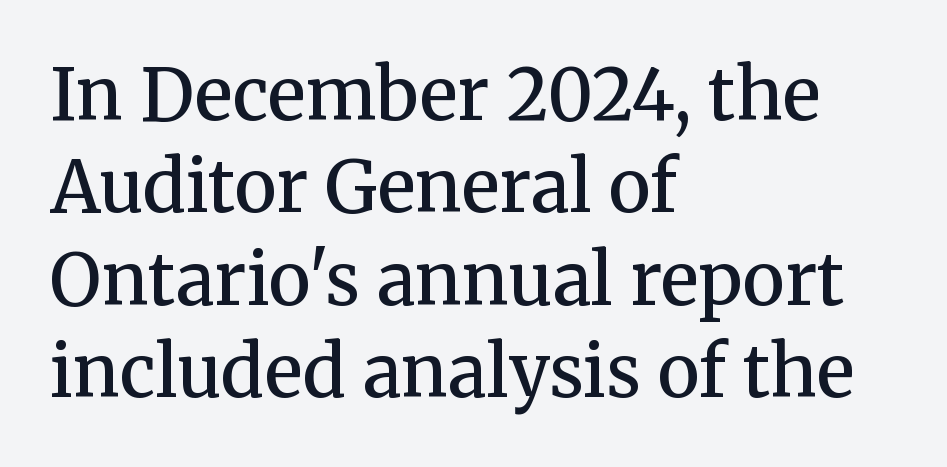
Q: Is the text bold? A: Semi-bold.
Q: Is the text italic (slanted)? A: No, it is upright.
Q: Is the typeface a serif or a sans-serif typeface? A: Serif.
Q: Is the text underlined? A: No.
Q: How is the paragraph aligned? A: Left-aligned.
Q: Is the spacing between letters normal or unusually wide? A: Normal.
Q: Is the spacing between lines tight, normal or loose? A: Normal.
Q: Width (condensed, normal, or wide)? A: Normal.
Q: Stroke contrast? A: Medium.
Q: x-height? A: Medium.
Q: Monospaced? A: No.
